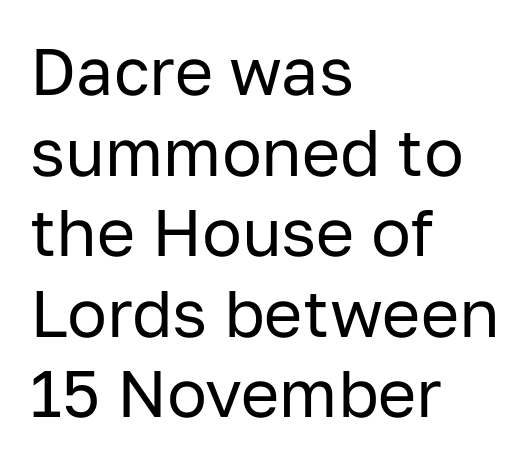
Q: Is the text bold? A: No.
Q: Is the text italic (slanted)? A: No, it is upright.
Q: Is the typeface a serif or a sans-serif typeface? A: Sans-serif.
Q: Is the text underlined? A: No.
Q: How is the paragraph aligned? A: Left-aligned.
Q: Is the spacing between letters normal or unusually wide? A: Normal.
Q: Width (condensed, normal, or wide)? A: Normal.
Q: Stroke contrast? A: Low.
Q: x-height? A: Medium.
Q: Monospaced? A: No.
